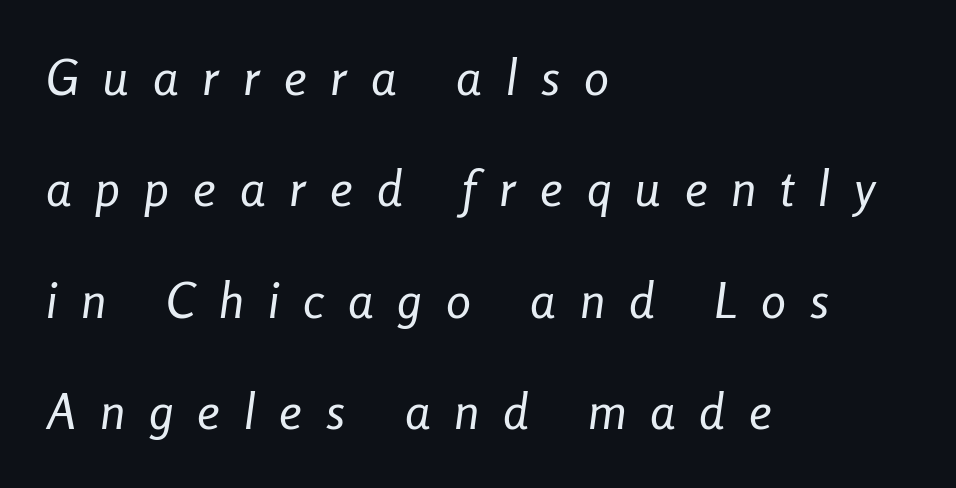
Q: Is the text bold? A: No.
Q: Is the text italic (slanted)? A: Yes, it leans right by about 8 degrees.
Q: Is the text underlined? A: No.
Q: How is the paragraph aligned? A: Left-aligned.
Q: Is the spacing between letters normal or unusually wide? A: Unusually wide.
Q: Is the spacing between lines tight, normal or loose? A: Loose.
Q: Width (condensed, normal, or wide)? A: Condensed.
Q: Stroke contrast? A: Low.
Q: x-height? A: Medium.
Q: Monospaced? A: No.
